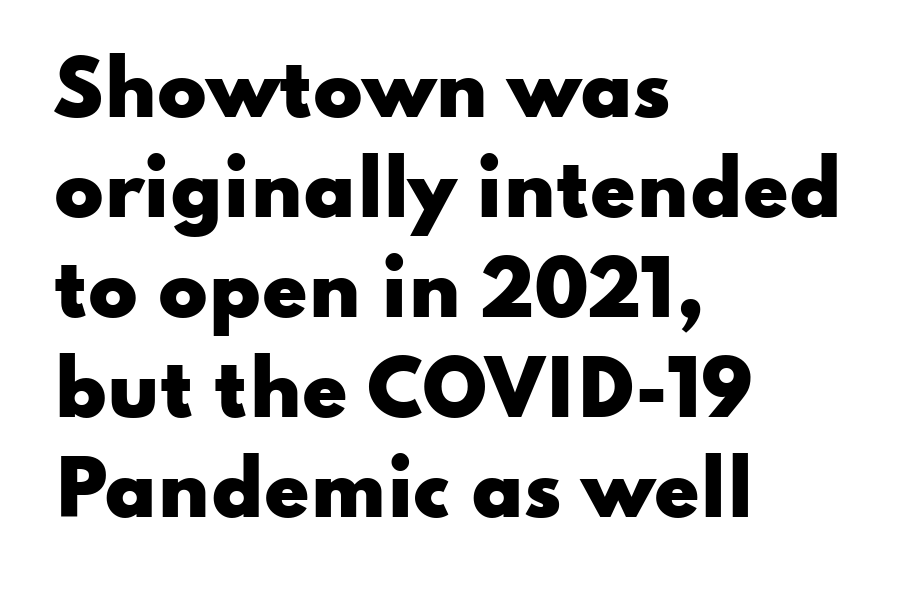
The image shows 73 px heavy, wide sans-serif type, upright; set left-aligned, normal line spacing (1.37x), normal letter spacing, not underlined; low stroke contrast and a small x-height.
